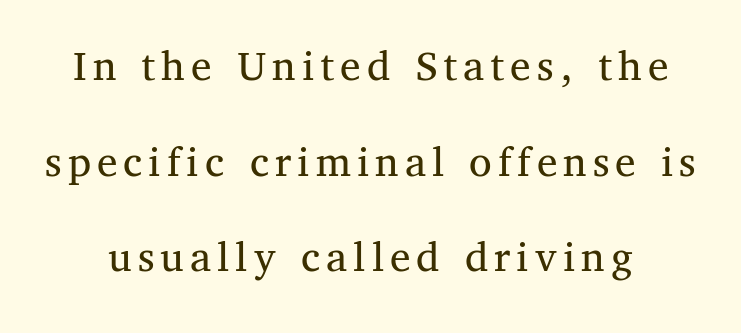
Q: Is the text bold? A: No.
Q: Is the text italic (slanted)? A: No, it is upright.
Q: Is the typeface a serif or a sans-serif typeface? A: Serif.
Q: Is the text underlined? A: No.
Q: Is the spacing between lines tight, normal or loose? A: Loose.
Q: Width (condensed, normal, or wide)? A: Normal.
Q: Stroke contrast? A: Medium.
Q: x-height? A: Medium.
Q: Monospaced? A: No.
